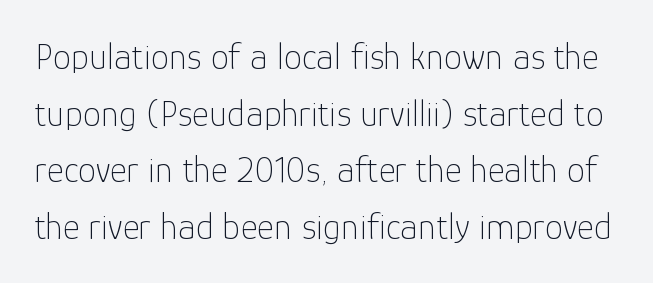
{"serif": "no", "italic": "no", "bold": "no", "weight": "thin", "width": "normal", "stroke_contrast": "low", "x_height": "medium", "monospaced": "no", "underline": "no", "line_spacing": "normal", "line_spacing_ratio": 1.53, "letter_spacing": "normal", "letter_spacing_em": 0.0, "glyph_px": 37}
